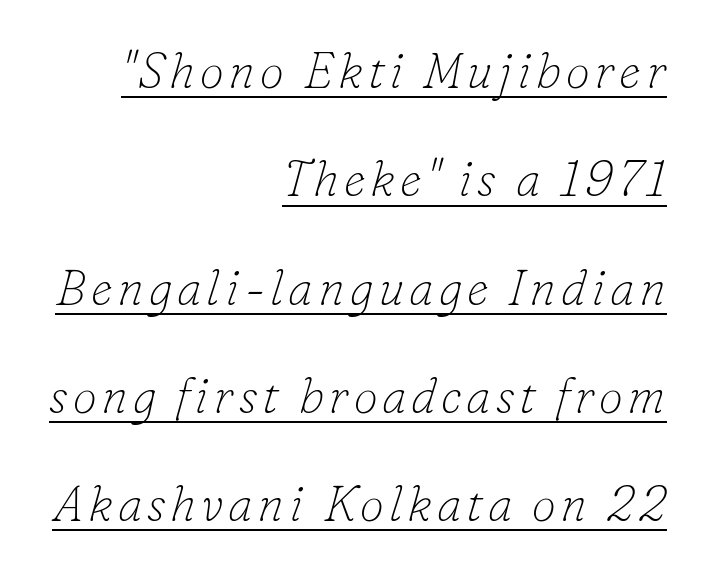
{"serif": "yes", "italic": "yes", "lean": "right", "slant_degrees": 16, "bold": "no", "weight": "thin", "width": "normal", "stroke_contrast": "low", "x_height": "small", "monospaced": "no", "underline": "yes", "align": "right", "line_spacing": "loose", "line_spacing_ratio": 2.21, "glyph_px": 49}
